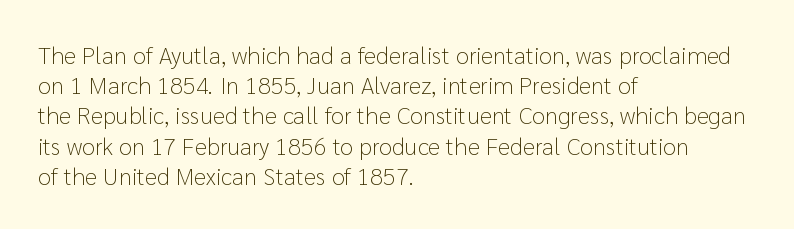
The weight would be labelled regular, book, light, or lighter still. Every stem runs plumb, perpendicular to the baseline. Descender tails drop into unmarked territory. One glance says typical: line gaps are just what's usual.
